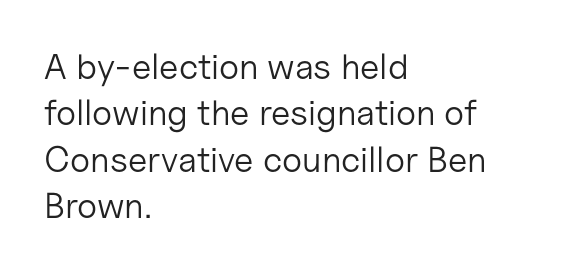
Q: Is the text bold? A: No.
Q: Is the text italic (slanted)? A: No, it is upright.
Q: Is the typeface a serif or a sans-serif typeface? A: Sans-serif.
Q: Is the text underlined? A: No.
Q: How is the paragraph aligned? A: Left-aligned.
Q: Is the spacing between letters normal or unusually wide? A: Normal.
Q: Is the spacing between lines tight, normal or loose? A: Normal.
Q: Width (condensed, normal, or wide)? A: Normal.
Q: Stroke contrast? A: Low.
Q: x-height? A: Medium.
Q: Monospaced? A: No.
